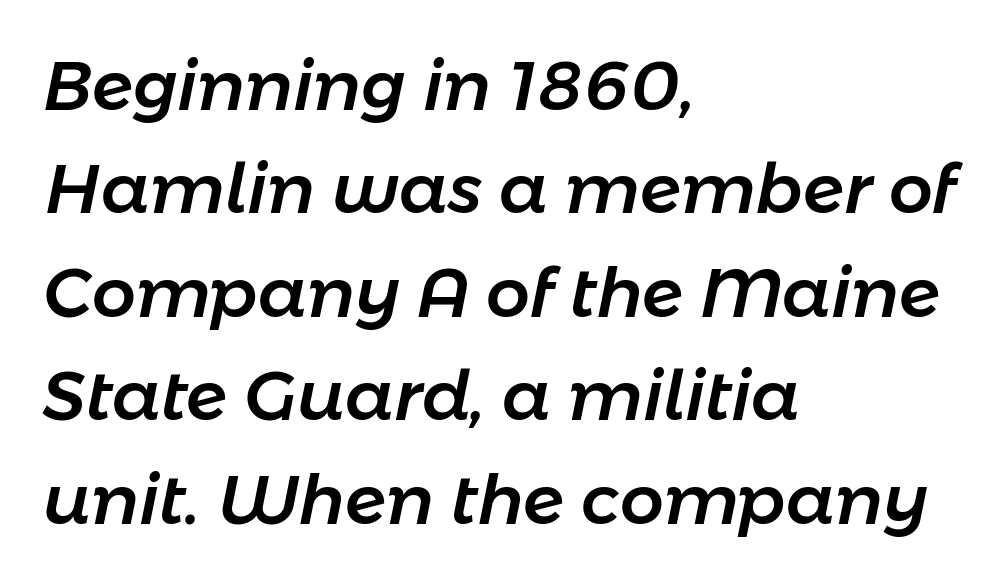
{"italic": "yes", "lean": "right", "slant_degrees": 11, "width": "normal", "stroke_contrast": "low", "x_height": "medium", "monospaced": "no", "underline": "no", "align": "left", "line_spacing": "normal", "line_spacing_ratio": 1.5, "letter_spacing": "normal", "letter_spacing_em": 0.0, "glyph_px": 69}
